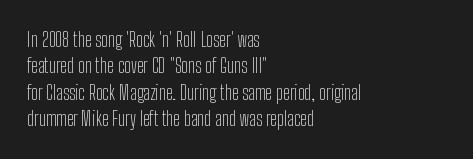
Characters remain perfectly vertical along every line. Rows of type keep a routine distance in the vertical direction. The face looks like a standard text weight, possibly lighter. Letter spacing: default. Each row of text sits above clean, open space.
